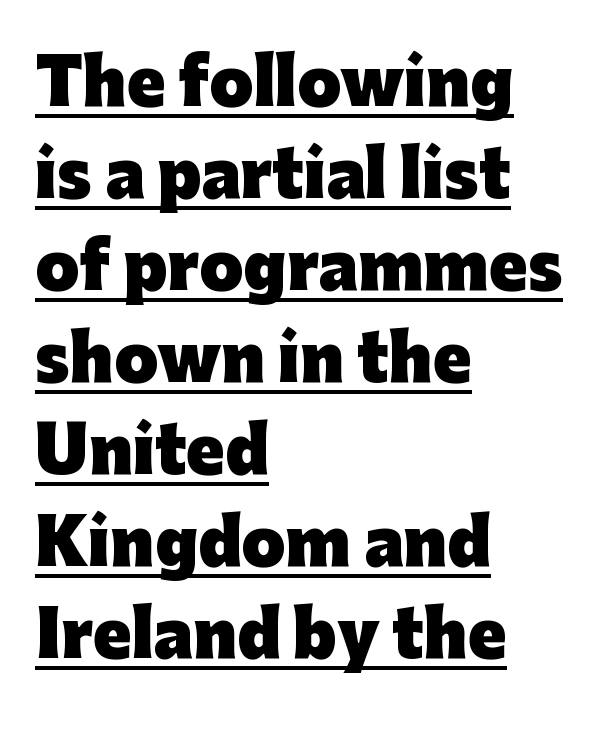
The image shows 63 px heavy sans-serif type, upright; set left-aligned, normal line spacing (1.46x), normal letter spacing, underlined; low stroke contrast and a medium x-height.
